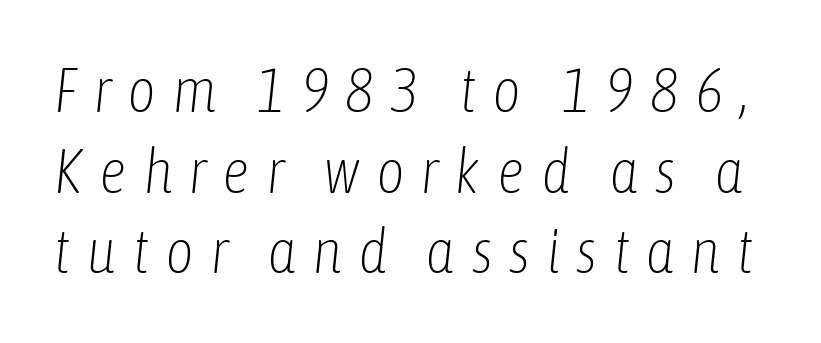
The foot of each line stays bare and open. What stands out about the letter spacing? Its width — letters are far apart. Spacing verdict: proportional, widths tailored to each character. Unbolded letterforms with no extra heft.
